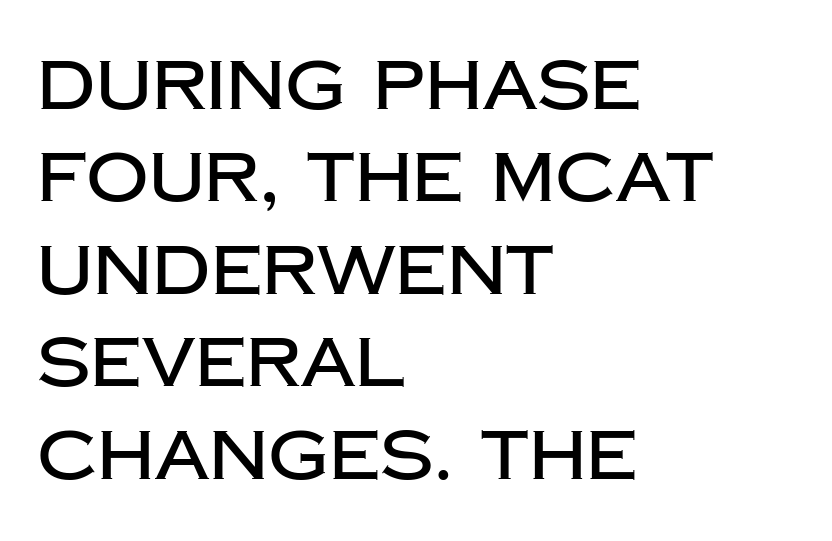
{"serif": "no", "italic": "no", "width": "normal", "stroke_contrast": "low", "x_height": "large", "monospaced": "no", "underline": "no", "align": "left", "line_spacing": "normal", "line_spacing_ratio": 1.34, "letter_spacing": "normal", "letter_spacing_em": 0.0, "glyph_px": 69}
